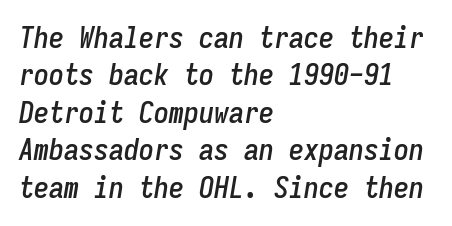
The face used here is monospaced, like something from a code editor. Here the glyphs are tracked normally, forming tight word shapes. Baseline-to-baseline distance is the conventional proportion of letter height. Clear beneath every line of the passage. Looking at the ascenders, they clearly lean. Horizontally, the lines are justified to the leading edge only.
